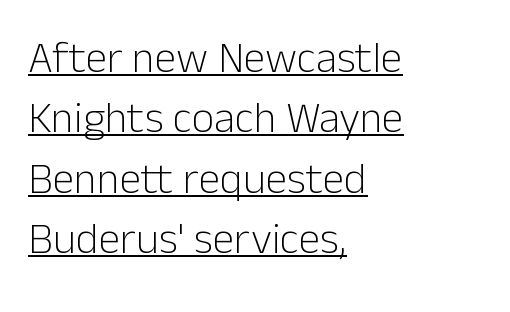
Weight: not bold — regular or lighter. Do the characters align in a grid? No, the font is proportional. The setting favours the left margin, as ordinary paragraphs usually do. This sample uses a sans-serif face. The lettering stays uniformly vertical, giving the passage a roman look.
